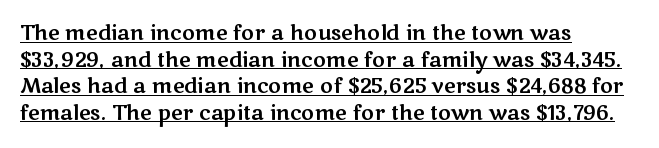
The image shows 20 px text type, upright; set left-aligned, normal line spacing (1.33x), normal letter spacing, underlined.
